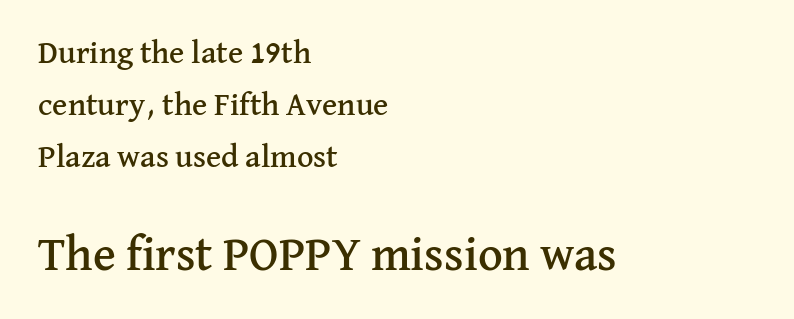
The vertical gap from one line to the next is medium. What kind of face is this? One with serifs. Decoration check: the copy has no underline. A typesetter would call this proportional, since set widths differ per character. The face used here appears at its bigger size in the lower chunk.
